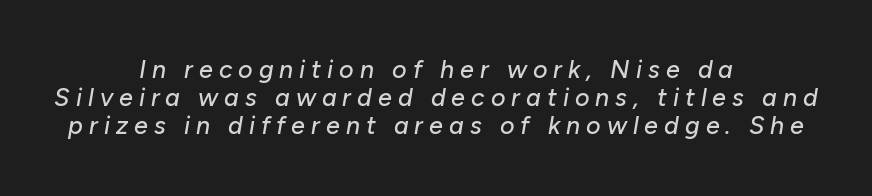
The words here are not underlined. Line spacing here is tight. A student would call this center alignment; a typographer would say set centered. Designer's note — italics engaged. How are the letters spaced? Widely, with obvious added tracking.
